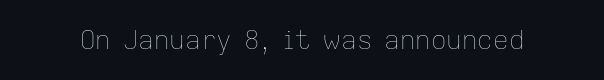
Q: Is the text bold? A: No.
Q: Is the text italic (slanted)? A: No, it is upright.
Q: Is the text underlined? A: No.
Q: Is the spacing between letters normal or unusually wide? A: Normal.
